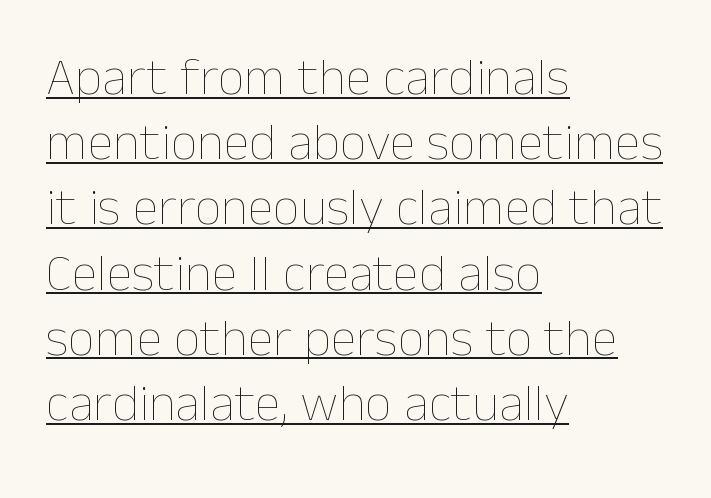
{"italic": "no", "bold": "no", "weight": "thin", "width": "normal", "stroke_contrast": "low", "x_height": "medium", "monospaced": "no", "underline": "yes", "align": "left", "line_spacing_ratio": 1.23, "letter_spacing": "normal", "letter_spacing_em": 0.0, "glyph_px": 53}
